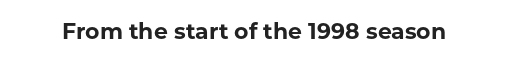
{"italic": "no", "bold": "yes", "underline": "no", "letter_spacing": "normal", "letter_spacing_em": 0.0, "glyph_px": 22}
